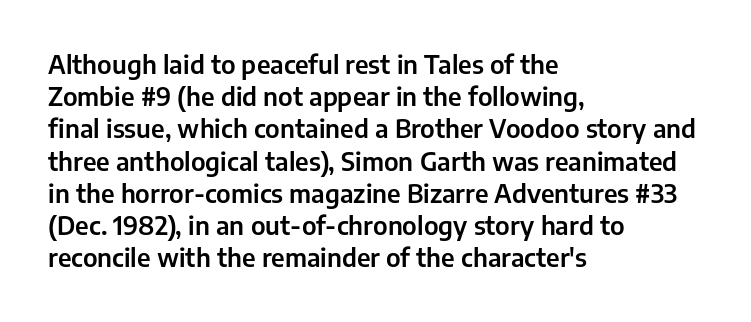
The image shows 25 px text type, upright; set left-aligned, normal line spacing (1.29x), normal letter spacing, not underlined.
